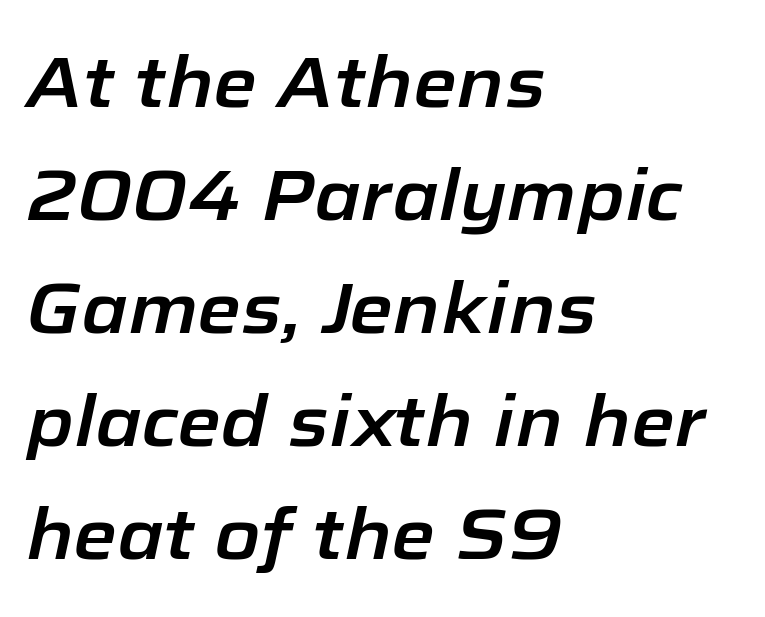
Q: Is the text italic (slanted)? A: Yes, it leans right by about 12 degrees.
Q: Is the text underlined? A: No.
Q: How is the paragraph aligned? A: Left-aligned.
Q: Is the spacing between letters normal or unusually wide? A: Normal.
Q: Is the spacing between lines tight, normal or loose? A: Normal.
Q: Width (condensed, normal, or wide)? A: Normal.
Q: Stroke contrast? A: Low.
Q: x-height? A: Medium.
Q: Monospaced? A: No.
